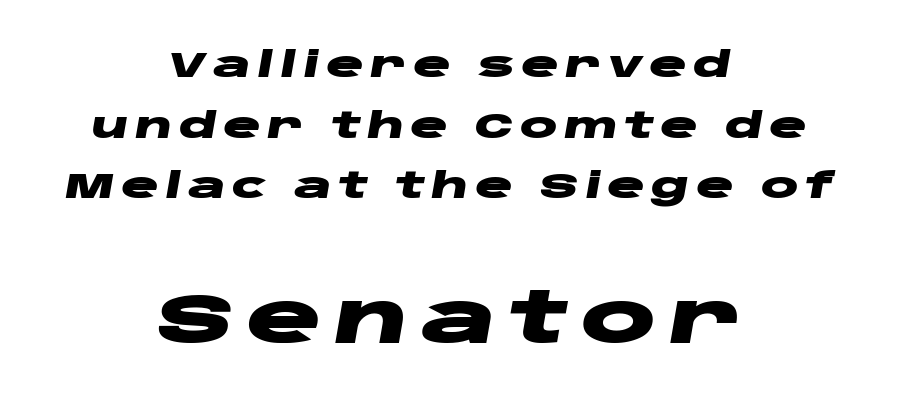
The setting favours the middle, as headings and verse often do. Words float on clear page, feet unadorned. Proportional: the letters do not fall into vertical columns. This layout puts the modest block above and the oversized block below. The text carries the slant typical of an italic or oblique font.
